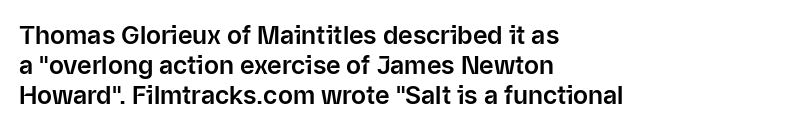
Standard letterfit; no display-style spreading of the glyphs. A typesetter would mark this as roman, not italic. Does the copy run flush right? No — it runs flush left. Words float on clear page, feet unadorned.
